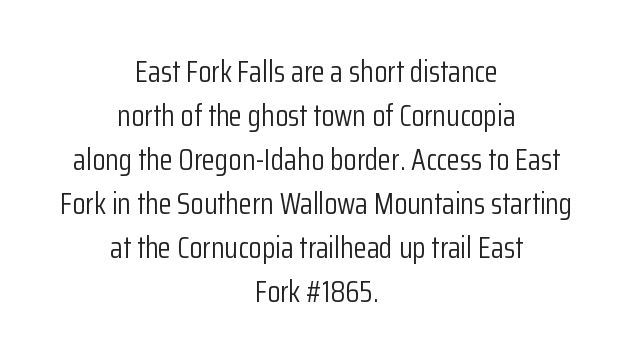
Q: Is the text bold? A: No.
Q: Is the text italic (slanted)? A: No, it is upright.
Q: Is the typeface a serif or a sans-serif typeface? A: Sans-serif.
Q: Is the text underlined? A: No.
Q: How is the paragraph aligned? A: Centered.
Q: Is the spacing between letters normal or unusually wide? A: Normal.
Q: Is the spacing between lines tight, normal or loose? A: Normal.
Q: Width (condensed, normal, or wide)? A: Condensed.
Q: Stroke contrast? A: Low.
Q: x-height? A: Medium.
Q: Monospaced? A: No.
